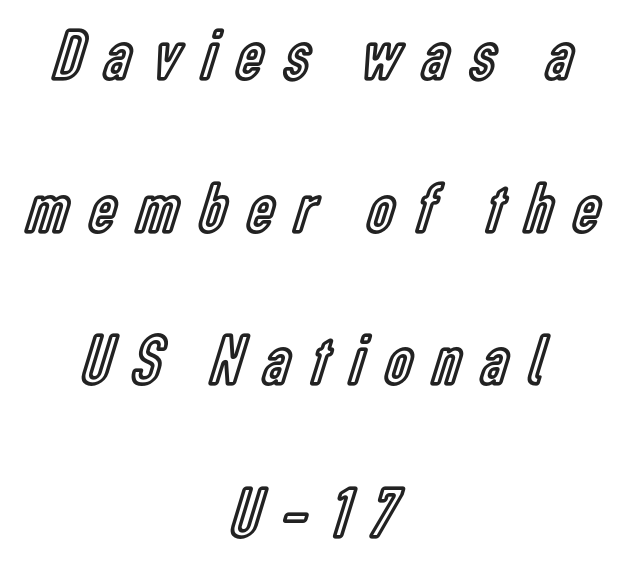
Q: Is the text italic (slanted)? A: Yes.
Q: Is the text underlined? A: No.
Q: How is the paragraph aligned? A: Centered.
Q: Is the spacing between letters normal or unusually wide? A: Unusually wide.
Q: Is the spacing between lines tight, normal or loose? A: Loose.
Q: Width (condensed, normal, or wide)? A: Condensed.
Q: x-height? A: Medium.
Q: Monospaced? A: No.
